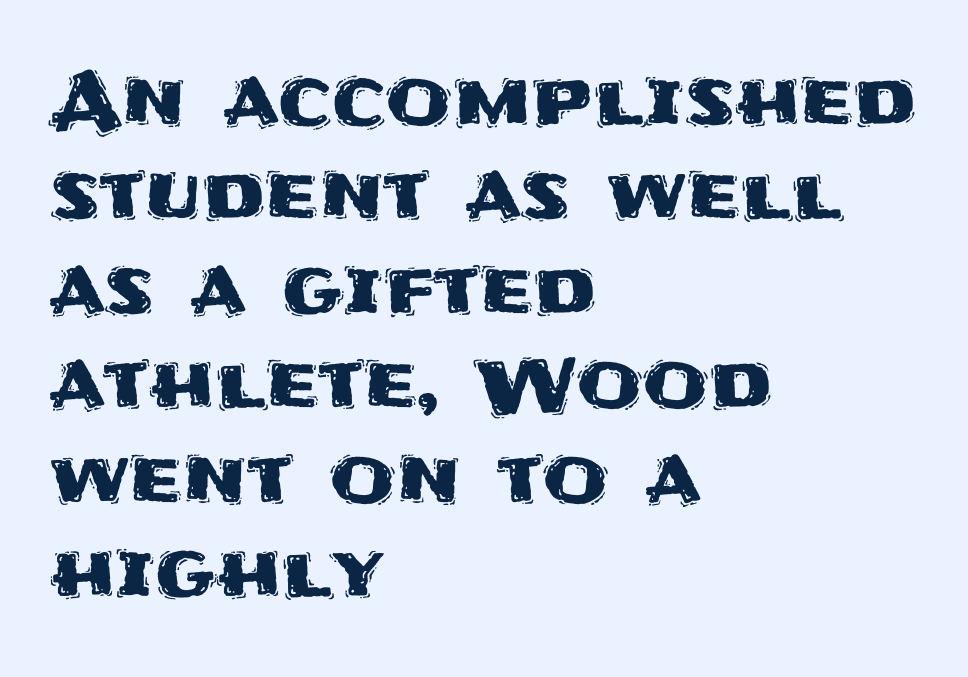
The image shows 75 px sans-serif type, upright; set left-aligned, normal line spacing (1.26x), normal letter spacing, not underlined; medium stroke contrast and a large x-height.
